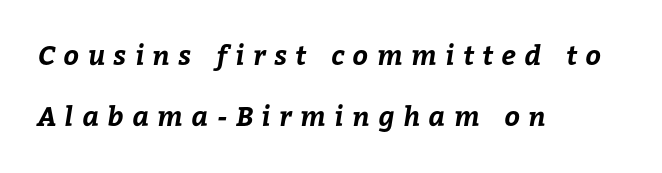
Q: Is the text bold? A: Yes.
Q: Is the text underlined? A: No.
Q: How is the paragraph aligned? A: Left-aligned.
Q: Is the spacing between letters normal or unusually wide? A: Unusually wide.
Q: Is the spacing between lines tight, normal or loose? A: Loose.
